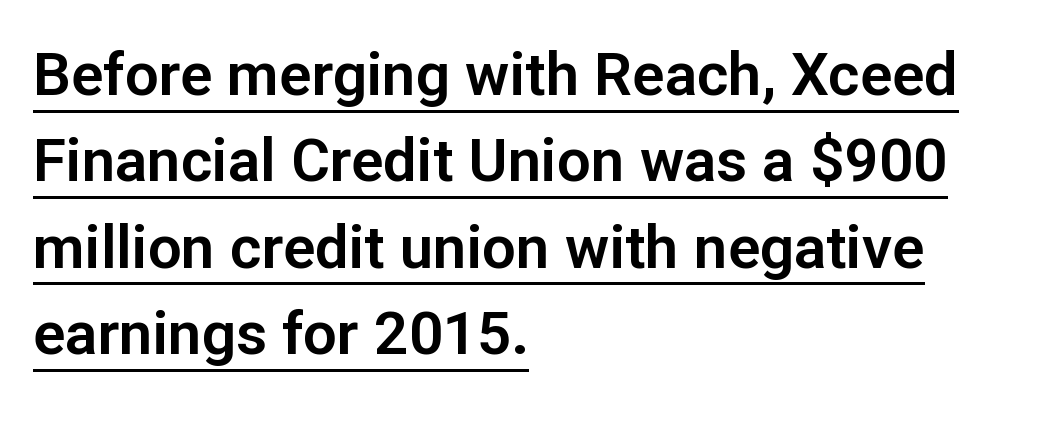
The image shows 60 px sans-serif type, upright; set left-aligned, normal line spacing (1.44x), normal letter spacing, underlined; low stroke contrast and a medium x-height.
